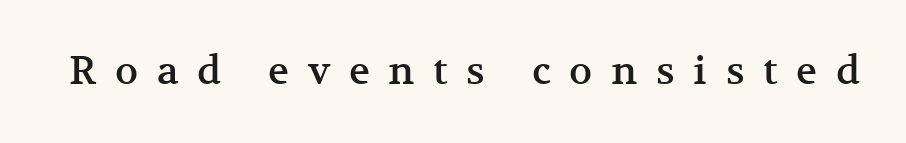
Q: Is the text italic (slanted)? A: No, it is upright.
Q: Is the typeface a serif or a sans-serif typeface? A: Serif.
Q: Is the text underlined? A: No.
Q: Is the spacing between letters normal or unusually wide? A: Unusually wide.
Q: Width (condensed, normal, or wide)? A: Normal.
Q: Stroke contrast? A: Medium.
Q: x-height? A: Medium.
Q: Monospaced? A: No.
